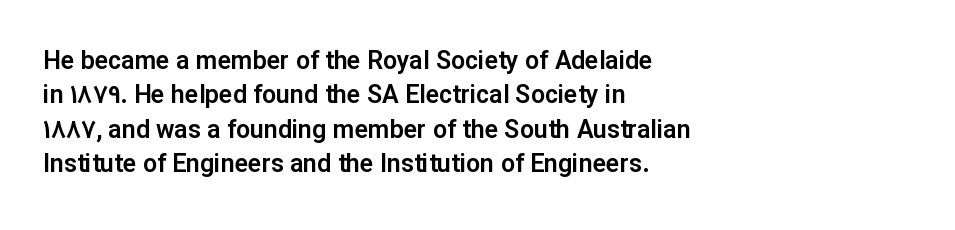
{"italic": "no", "underline": "no", "align": "left", "line_spacing": "normal", "line_spacing_ratio": 1.38, "letter_spacing": "normal", "letter_spacing_em": 0.0, "glyph_px": 25}
